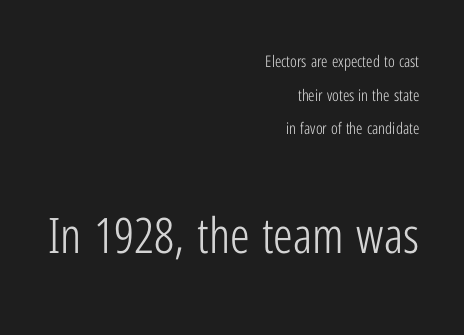
Q: Is the text bold? A: No.
Q: Is the text italic (slanted)? A: No, it is upright.
Q: Is the typeface a serif or a sans-serif typeface? A: Sans-serif.
Q: Is the text underlined? A: No.
Q: How is the paragraph aligned? A: Right-aligned.
Q: Is the spacing between letters normal or unusually wide? A: Normal.
Q: Is the spacing between lines tight, normal or loose? A: Loose.
Q: Which block of text is set in a larger size, the first (top) or the second (bottom)? A: The second (bottom) one.
Q: Width (condensed, normal, or wide)? A: Condensed.
Q: Stroke contrast? A: Low.
Q: x-height? A: Medium.
Q: Monospaced? A: No.
